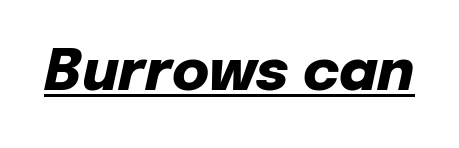
{"italic": "yes", "lean": "right", "slant_degrees": 12, "bold": "yes", "weight": "heavy", "width": "normal", "stroke_contrast": "low", "x_height": "medium", "monospaced": "no", "underline": "yes", "letter_spacing": "normal", "letter_spacing_em": 0.0, "glyph_px": 57}
